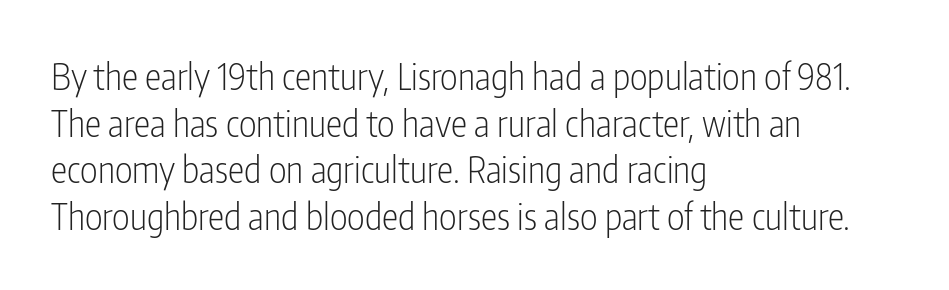
How would I describe the line gaps? Plain and ordinary. The characters display no serif detailing; their extremities are plain. Compared with a centered layout, this one pins lines to the left instead. You could call the tracking neutral — neither tight nor loose. The weight would be labelled regular, book, light, or lighter still. No word sits above an underline.
